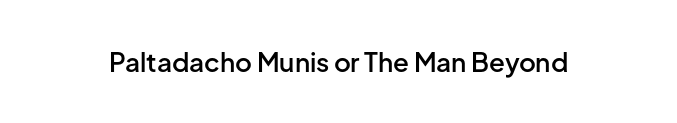
The image shows 26 px text type, upright; set normal letter spacing, not underlined.
